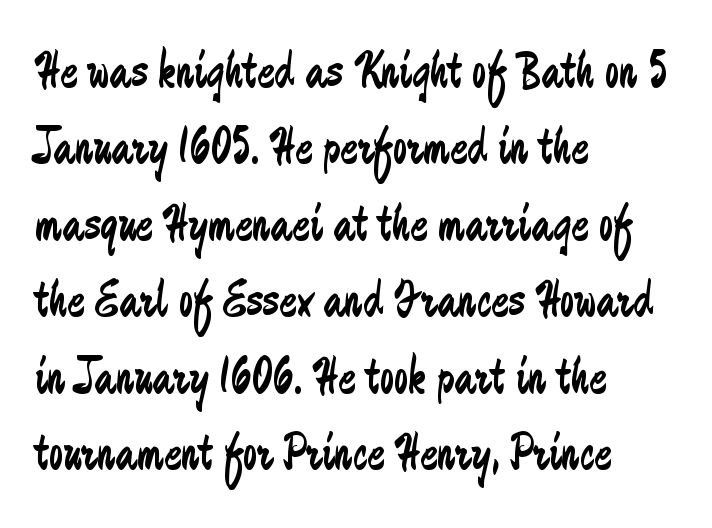
The image shows 52 px regular-weight, condensed sans-serif type; set left-aligned, normal line spacing (1.47x), normal letter spacing, not underlined; low stroke contrast and a small x-height.
